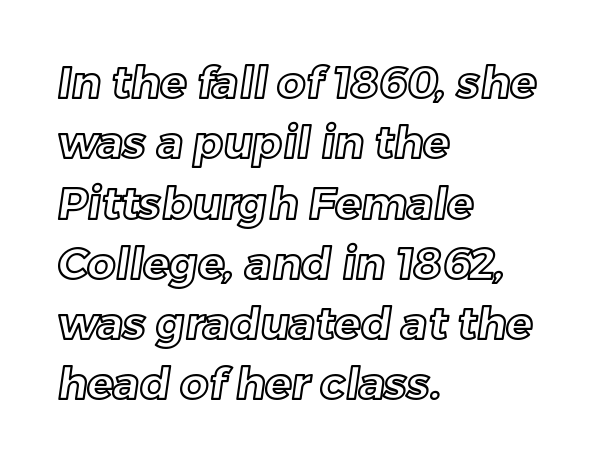
{"width": "normal", "x_height": "medium", "monospaced": "no", "underline": "no", "align": "left", "line_spacing": "normal", "line_spacing_ratio": 1.37, "letter_spacing": "normal", "letter_spacing_em": 0.0, "glyph_px": 44}
